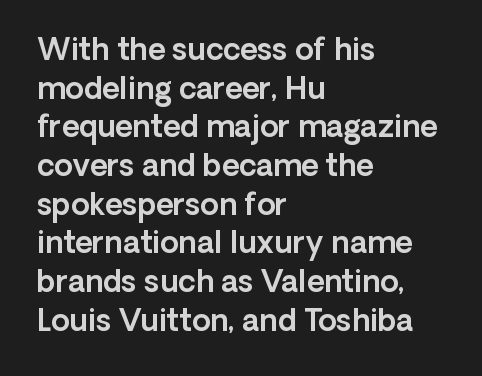
The image shows 30 px sans-serif type, upright; set left-aligned, normal line spacing (1.29x), normal letter spacing, not underlined; a medium x-height.
